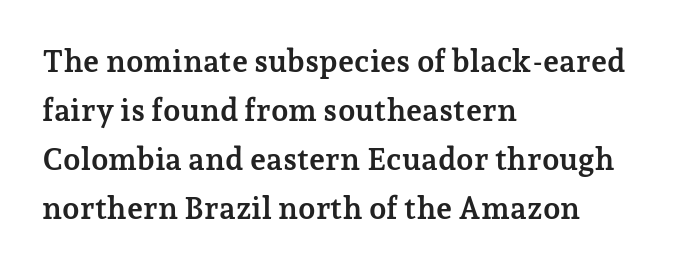
Is the letter spacing exaggerated? No — it looks like the ordinary default. This block has exactly the height ordinary leading produces. Bold? Absolutely — the strokes are thick and heavy. The letters stand upright; this is a roman face. Typeset ragged right — the left edge is the straight one.
